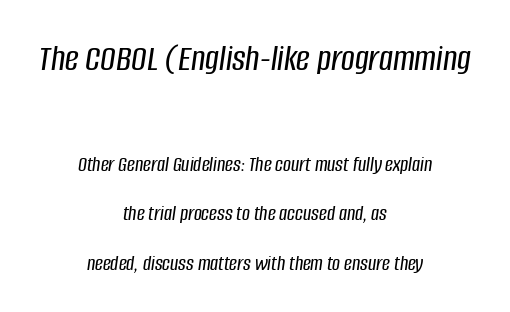
Proportional: the letters do not fall into vertical columns. Centered paragraph, ragged on both sides. Type size steps down from the first block to the second. The axis of the letterforms is tilted away from vertical. Each word holds together tightly as a unit, with standard inter-letter gaps.
